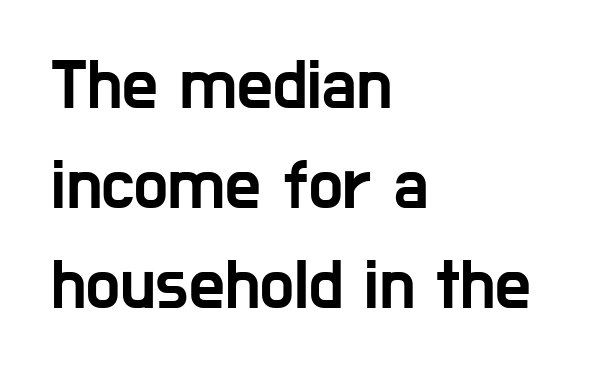
The image shows 71 px condensed sans-serif type, upright; set left-aligned, normal line spacing (1.41x), normal letter spacing, not underlined; low stroke contrast and a medium x-height.
